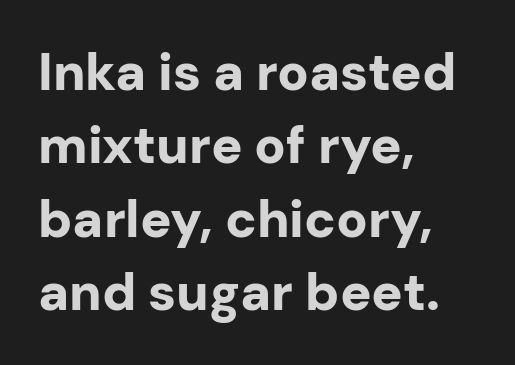
No extra tracking has been applied to these lines. Each letter keeps its own natural width here, so spacing adapts to shape. A sans-serif font was chosen for this passage. Leftover space on each line is placed entirely after the last word. Bare-footed words on every line.
